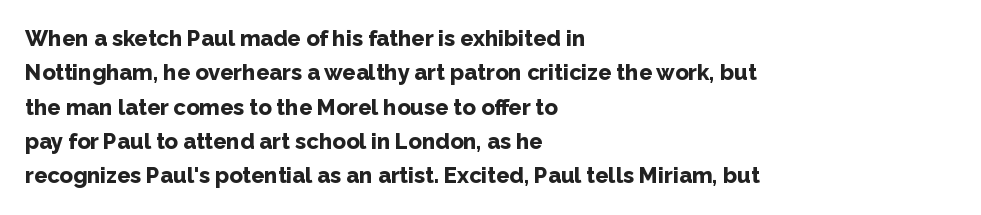
The image shows 22 px bold type, upright; set left-aligned, normal line spacing (1.56x), normal letter spacing, not underlined.
